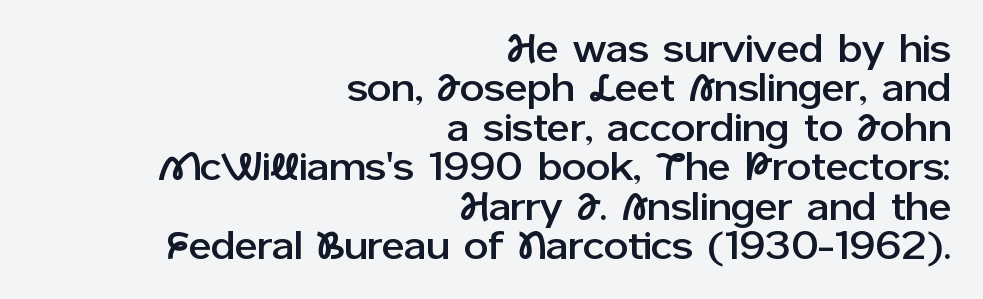
The image shows 39 px sans-serif type, upright; set right-aligned, tight line spacing (1.01x), normal letter spacing, not underlined; low stroke contrast and a medium x-height.
